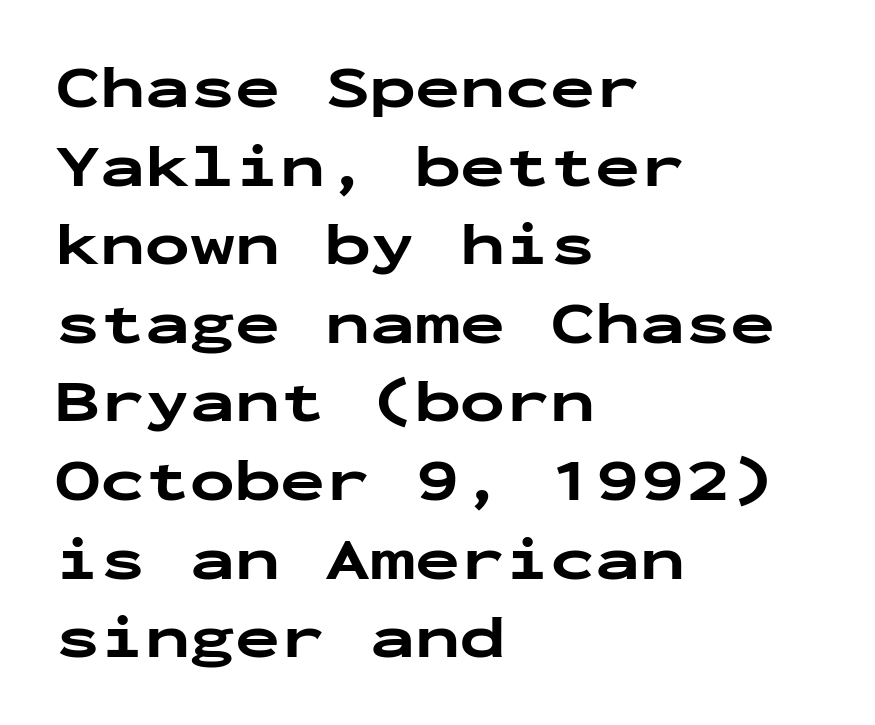
Q: Is the text bold? A: Yes.
Q: Is the text italic (slanted)? A: No, it is upright.
Q: Is the typeface a serif or a sans-serif typeface? A: Sans-serif.
Q: Is the text underlined? A: No.
Q: How is the paragraph aligned? A: Left-aligned.
Q: Is the spacing between letters normal or unusually wide? A: Normal.
Q: Is the spacing between lines tight, normal or loose? A: Normal.
Q: Width (condensed, normal, or wide)? A: Wide.
Q: Stroke contrast? A: Low.
Q: x-height? A: Medium.
Q: Monospaced? A: Yes.
